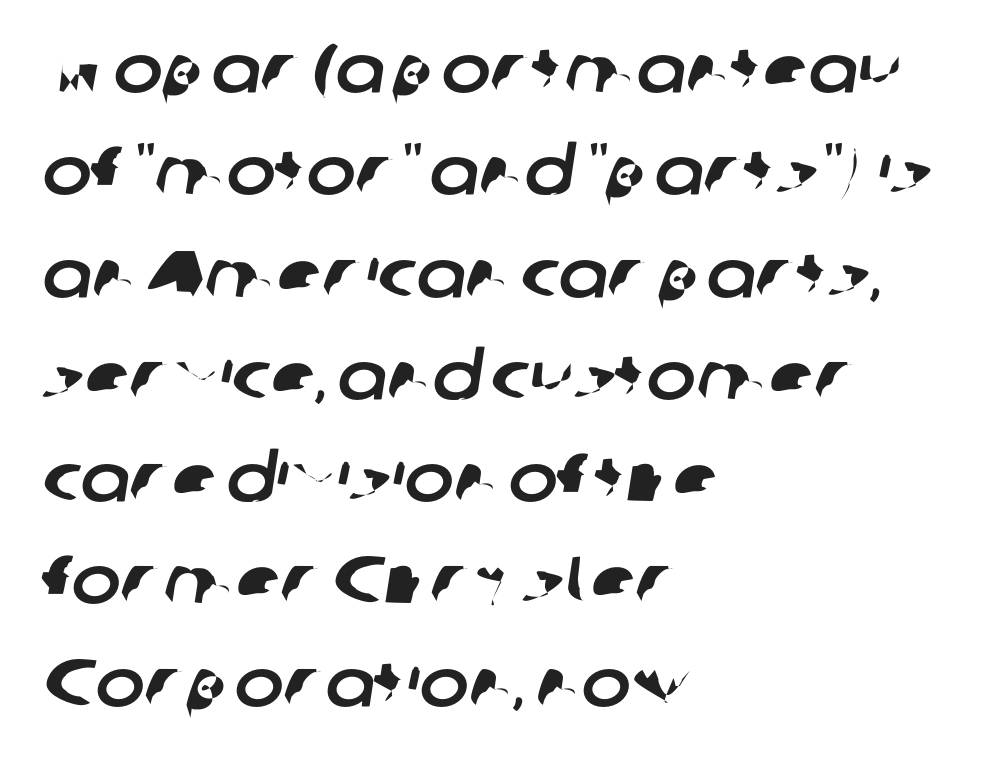
Type without underlining. Between one letter and the next there's only the usual sliver of space. Rows of type keep a routine distance in the vertical direction. This sample uses a sans-serif face.
